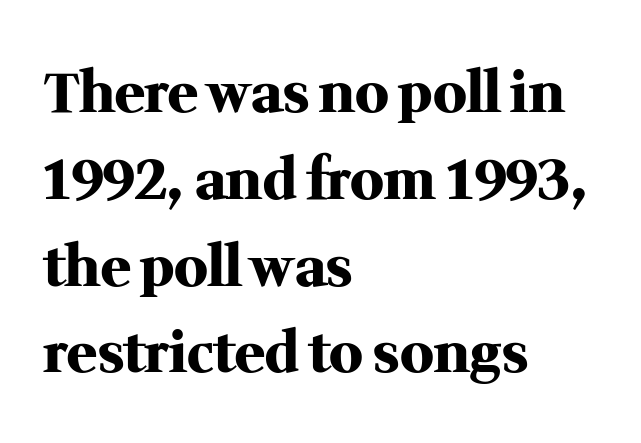
Q: Is the text bold? A: Yes.
Q: Is the text italic (slanted)? A: No, it is upright.
Q: Is the typeface a serif or a sans-serif typeface? A: Serif.
Q: Is the text underlined? A: No.
Q: How is the paragraph aligned? A: Left-aligned.
Q: Is the spacing between letters normal or unusually wide? A: Normal.
Q: Is the spacing between lines tight, normal or loose? A: Normal.
Q: Width (condensed, normal, or wide)? A: Normal.
Q: Stroke contrast? A: Medium.
Q: x-height? A: Medium.
Q: Monospaced? A: No.
